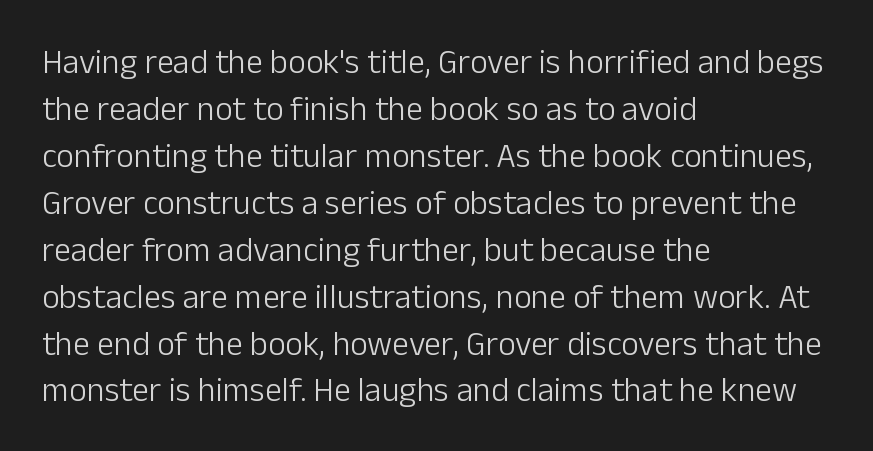
Q: Is the text bold? A: No.
Q: Is the text italic (slanted)? A: No, it is upright.
Q: Is the typeface a serif or a sans-serif typeface? A: Sans-serif.
Q: Is the text underlined? A: No.
Q: How is the paragraph aligned? A: Left-aligned.
Q: Is the spacing between letters normal or unusually wide? A: Normal.
Q: Is the spacing between lines tight, normal or loose? A: Normal.
Q: Width (condensed, normal, or wide)? A: Normal.
Q: Stroke contrast? A: Low.
Q: x-height? A: Medium.
Q: Monospaced? A: No.
